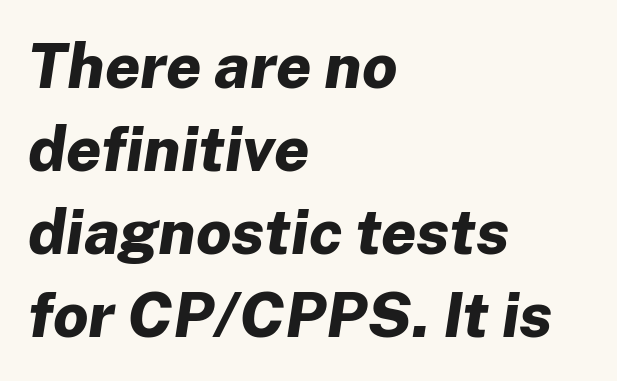
{"italic": "yes", "lean": "right", "slant_degrees": 8, "bold": "yes", "weight": "bold", "width": "normal", "stroke_contrast": "low", "x_height": "medium", "monospaced": "no", "underline": "no", "align": "left", "line_spacing": "normal", "line_spacing_ratio": 1.32, "letter_spacing": "normal", "letter_spacing_em": 0.0, "glyph_px": 63}
